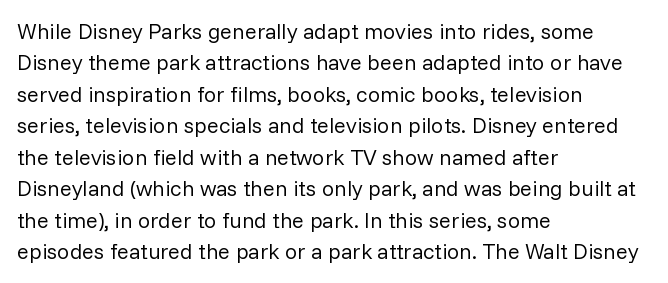
The line-height multiplier appears to be the usual default. The ragged edge is on the right, which tells us the setting is flush left. A typesetter would mark this as roman, not italic. This sample uses plain, unmodified letter spacing. No letter is thick-stroked: the sample isn't bold.
